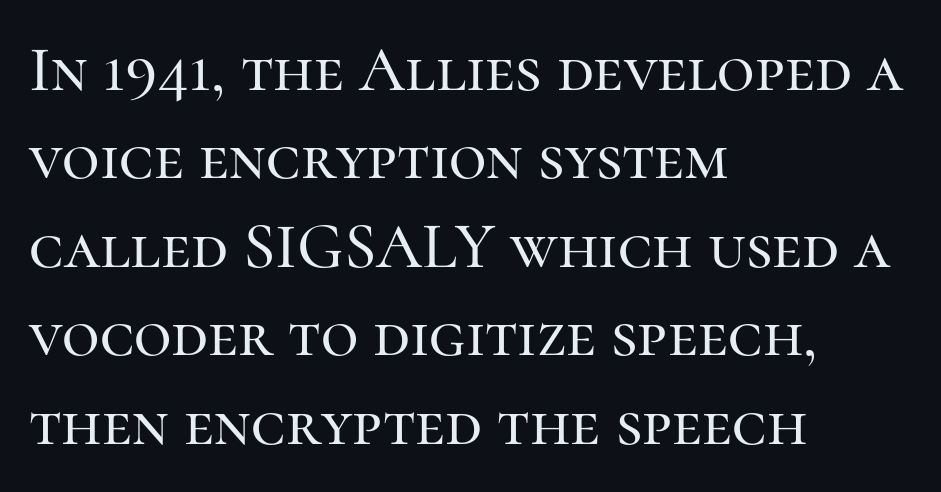
Q: Is the text italic (slanted)? A: No, it is upright.
Q: Is the typeface a serif or a sans-serif typeface? A: Serif.
Q: Is the text underlined? A: No.
Q: How is the paragraph aligned? A: Left-aligned.
Q: Is the spacing between letters normal or unusually wide? A: Normal.
Q: Is the spacing between lines tight, normal or loose? A: Normal.
Q: Width (condensed, normal, or wide)? A: Normal.
Q: Stroke contrast? A: High.
Q: x-height? A: Medium.
Q: Monospaced? A: No.
